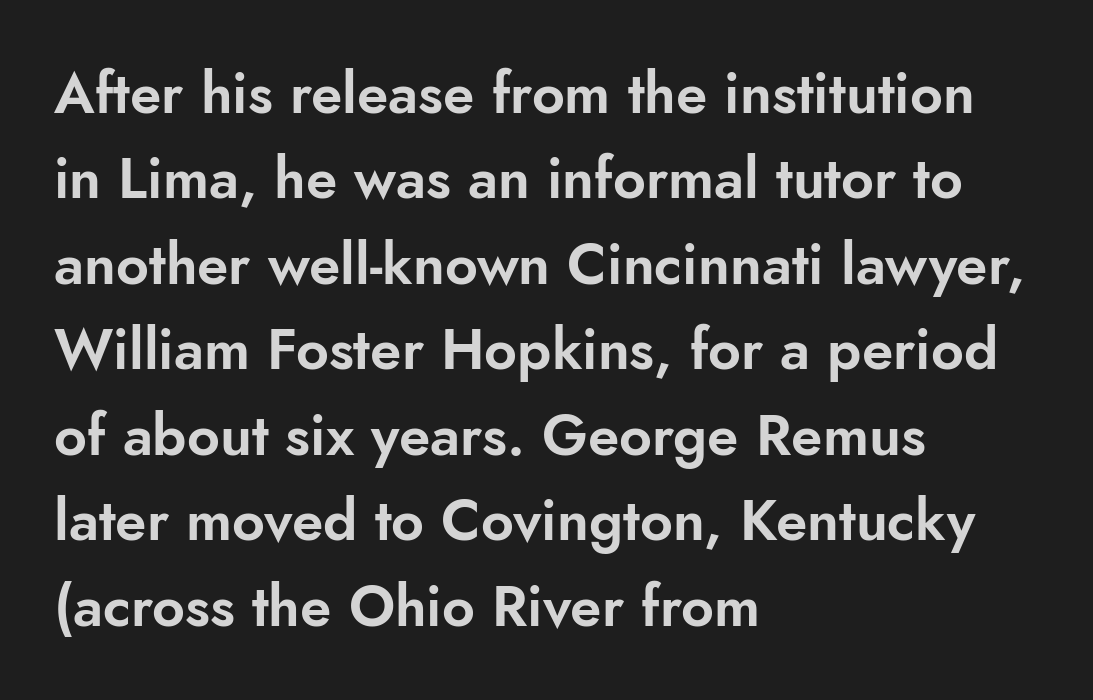
Honestly, there is no underline to notice here at all. The lettering holds an erect, upright posture throughout. Regular leading. The letters advance in unequal steps, a hallmark of proportional type. Notice how the passage keeps a crisp vertical edge on the left only.
